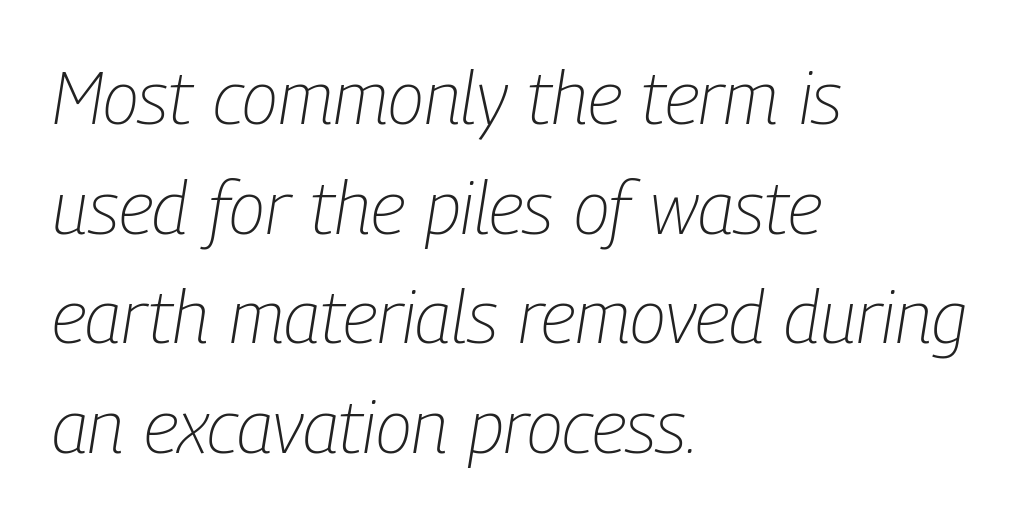
These lines keep a tight, regular rhythm from letter to letter. Does the copy run flush right? No — it runs flush left. Counters stay open thanks to moderate or lighter strokes. This block has exactly the height ordinary leading produces. Think of a printed novel: that variable character pitch is what you see here. A clean baseline with only descenders dipping below it.
